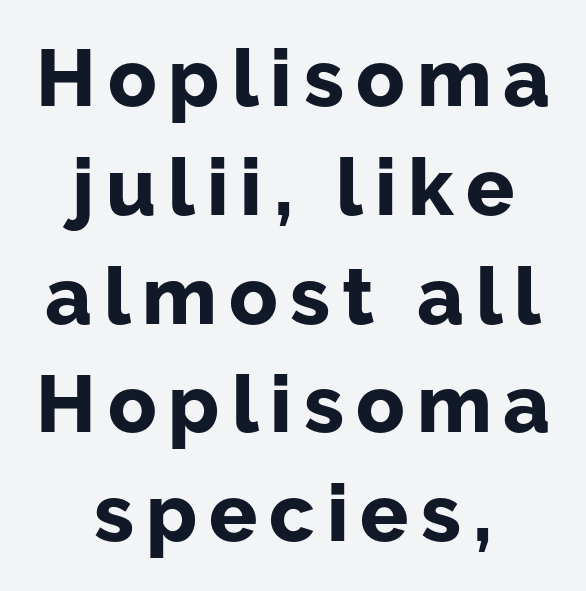
{"serif": "no", "italic": "no", "bold": "yes", "weight": "bold", "width": "normal", "stroke_contrast": "low", "x_height": "medium", "monospaced": "no", "underline": "no", "align": "center", "line_spacing": "normal", "line_spacing_ratio": 1.36, "glyph_px": 80}
